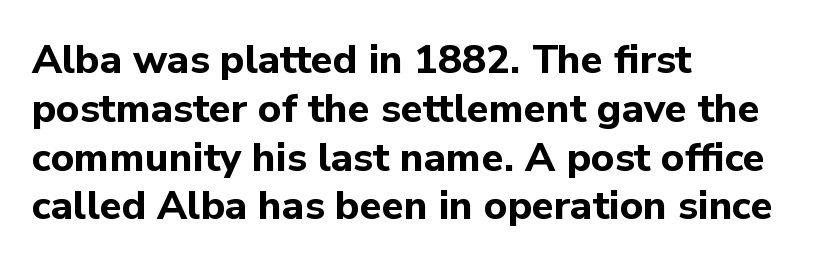
Q: Is the text bold? A: Yes.
Q: Is the text italic (slanted)? A: No, it is upright.
Q: Is the typeface a serif or a sans-serif typeface? A: Sans-serif.
Q: Is the text underlined? A: No.
Q: How is the paragraph aligned? A: Left-aligned.
Q: Is the spacing between letters normal or unusually wide? A: Normal.
Q: Width (condensed, normal, or wide)? A: Normal.
Q: Stroke contrast? A: Low.
Q: x-height? A: Medium.
Q: Monospaced? A: No.
